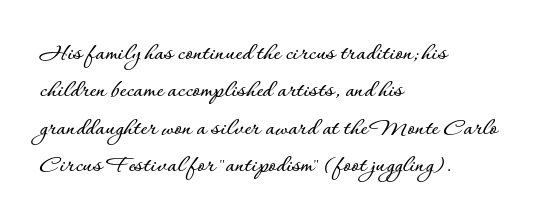
Q: Is the text italic (slanted)? A: Yes.
Q: Is the text underlined? A: No.
Q: How is the paragraph aligned? A: Left-aligned.
Q: Is the spacing between letters normal or unusually wide? A: Normal.
Q: Is the spacing between lines tight, normal or loose? A: Normal.
